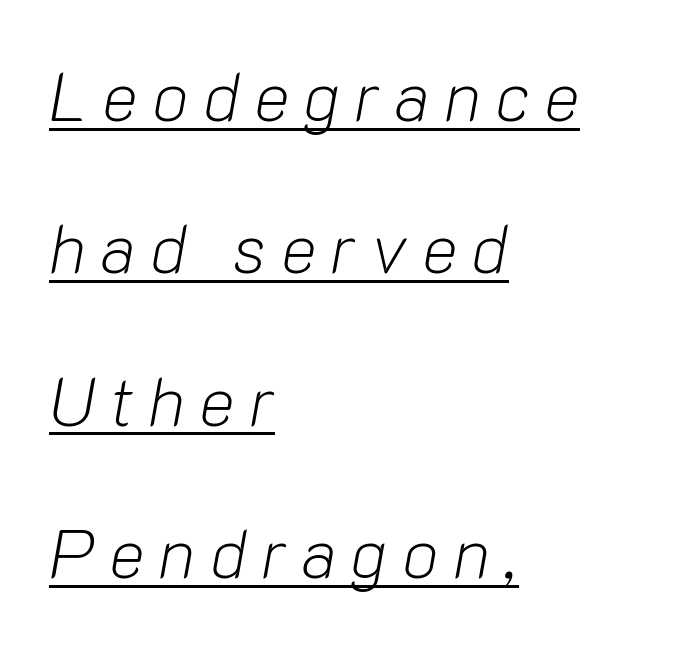
Spacing verdict: proportional, widths tailored to each character. Is there much room between lines? Yes — plenty of vertical air separates them. Loose tracking; the words dissolve into strings of separated letters. There's an unmistakable incline to the writing here. This sample is left-justified, so line endings fall wherever the words run out.
